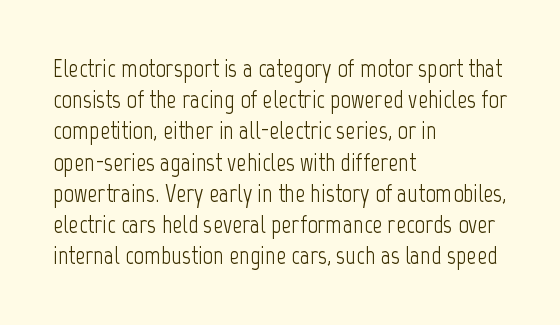
Q: Is the text bold? A: No.
Q: Is the text italic (slanted)? A: No, it is upright.
Q: Is the text underlined? A: No.
Q: How is the paragraph aligned? A: Left-aligned.
Q: Is the spacing between letters normal or unusually wide? A: Normal.
Q: Is the spacing between lines tight, normal or loose? A: Normal.
